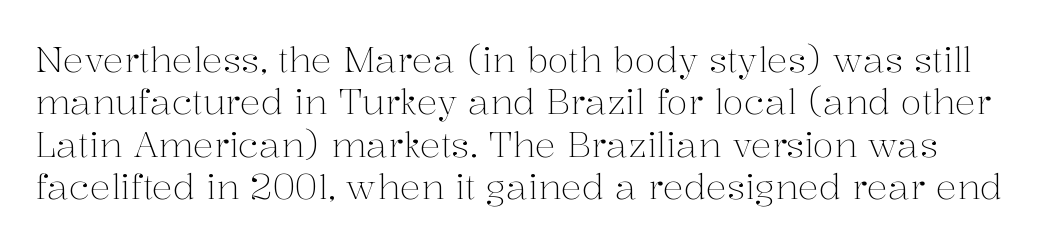
Q: Is the text bold? A: No.
Q: Is the text italic (slanted)? A: No, it is upright.
Q: Is the typeface a serif or a sans-serif typeface? A: Serif.
Q: Is the text underlined? A: No.
Q: Is the spacing between letters normal or unusually wide? A: Normal.
Q: Width (condensed, normal, or wide)? A: Normal.
Q: Stroke contrast? A: Medium.
Q: x-height? A: Medium.
Q: Monospaced? A: No.
